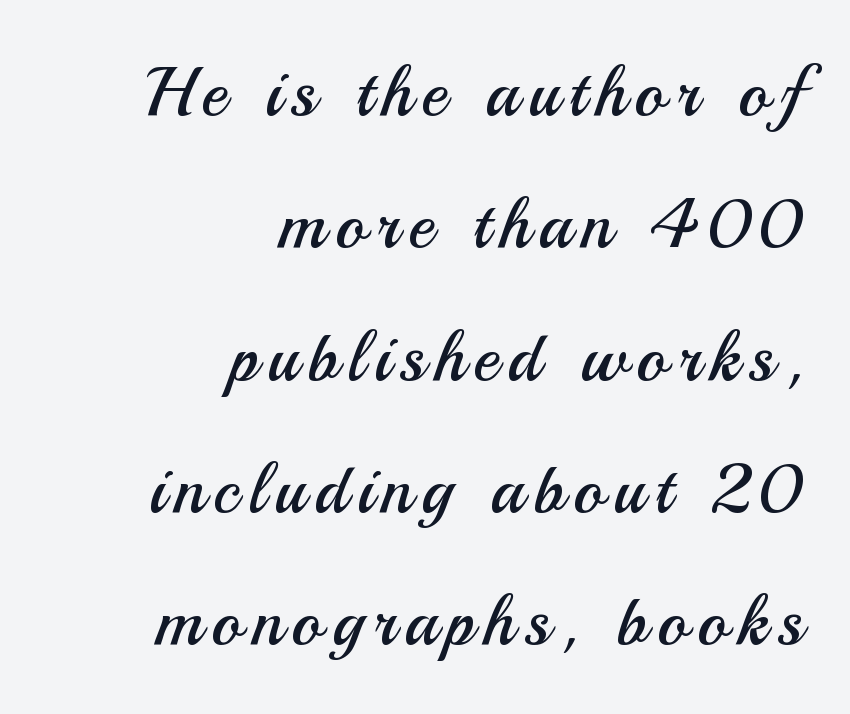
Has an underline been added? It has not. The text block is weighted toward the right margin, trailing off unevenly leftward. Proportional: the letters do not fall into vertical columns. Heaviness? Minimal to ordinary, like unemphasized prose.
